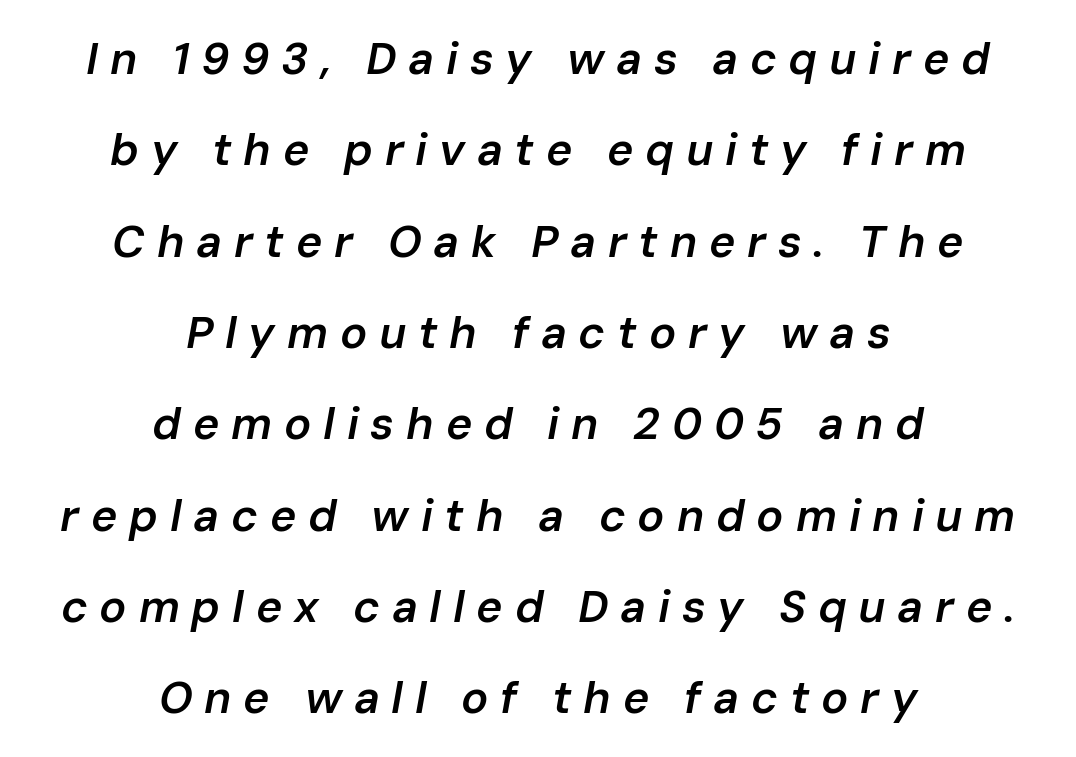
The image shows 45 px semibold type, italic (leaning right); set centered, loose line spacing (2.03x), unusually wide letter spacing (+0.26 em), not underlined; low stroke contrast and a medium x-height.
